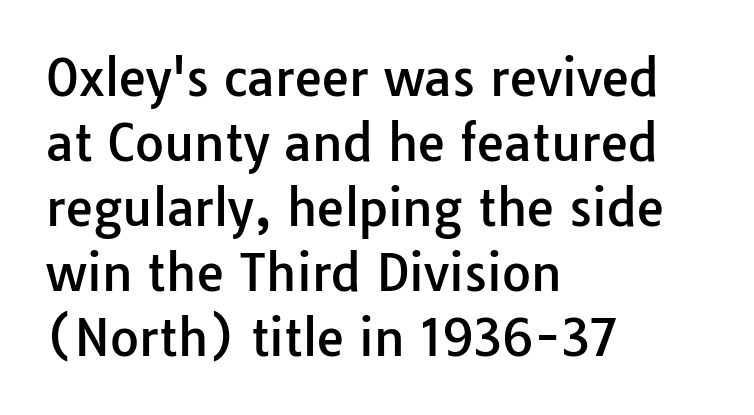
The image shows 50 px sans-serif type, upright; set left-aligned, normal line spacing (1.3x), normal letter spacing, not underlined; low stroke contrast and a medium x-height.
